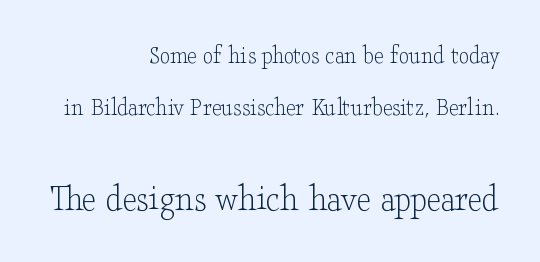
{"serif": "yes", "italic": "no", "bold": "no", "weight": "light", "width": "wide", "stroke_contrast": "low", "x_height": "small", "monospaced": "no", "underline": "no", "align": "right", "line_spacing": "loose", "line_spacing_ratio": 2.01, "letter_spacing": "normal", "letter_spacing_em": 0.0, "larger_block": "second", "size_ratio": 1.5, "glyph_px": 39}
